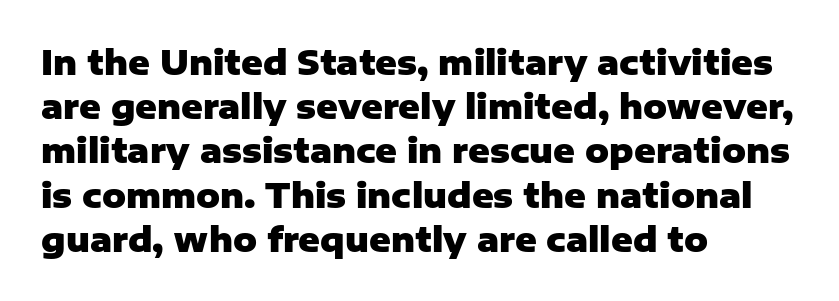
The lines sit at an ordinary, default distance from one another. The face used here is proportionally spaced, like ordinary book or web type. Emphasis by weight is at full strength: bold. The axis of the letterforms is exactly vertical. One-word summary of the alignment: left. Type without underlining.
